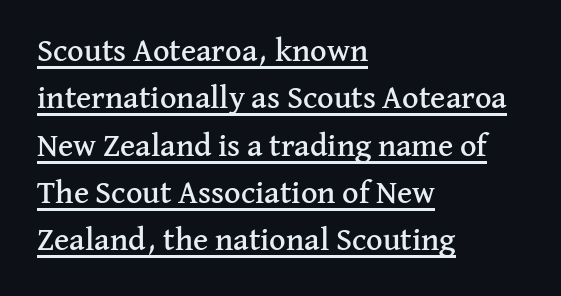
Q: Is the text italic (slanted)? A: No, it is upright.
Q: Is the typeface a serif or a sans-serif typeface? A: Serif.
Q: Is the text underlined? A: Yes.
Q: How is the paragraph aligned? A: Left-aligned.
Q: Is the spacing between letters normal or unusually wide? A: Normal.
Q: Is the spacing between lines tight, normal or loose? A: Normal.
Q: Width (condensed, normal, or wide)? A: Normal.
Q: Stroke contrast? A: Medium.
Q: x-height? A: Medium.
Q: Monospaced? A: No.
